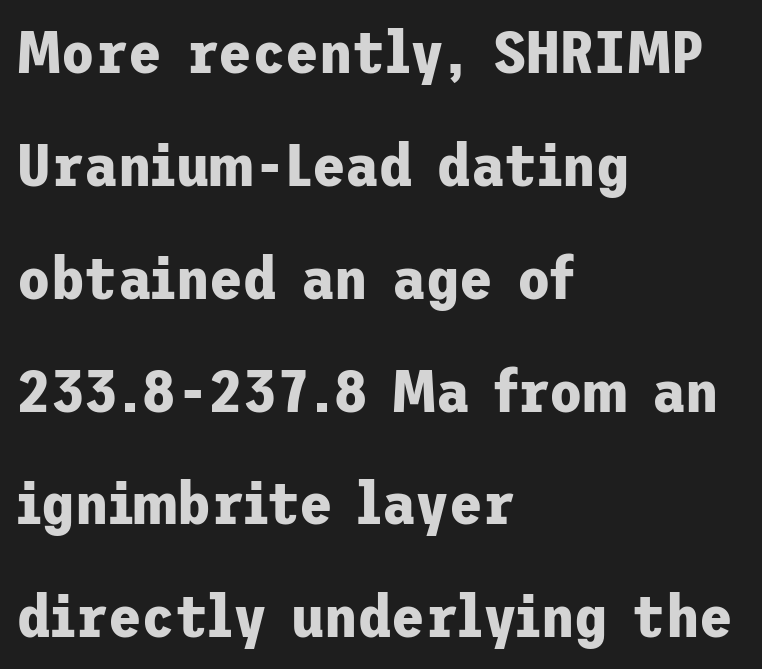
{"serif": "no", "italic": "no", "bold": "yes", "weight": "bold", "width": "normal", "stroke_contrast": "low", "x_height": "medium", "underline": "no", "align": "left", "line_spacing_ratio": 1.85, "letter_spacing": "normal", "letter_spacing_em": 0.0, "glyph_px": 61}
